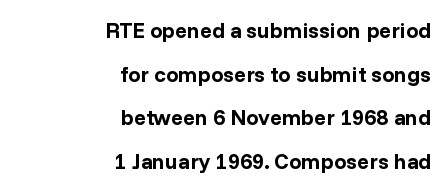
Q: Is the text bold? A: Yes.
Q: Is the text italic (slanted)? A: No, it is upright.
Q: Is the text underlined? A: No.
Q: How is the paragraph aligned? A: Right-aligned.
Q: Is the spacing between letters normal or unusually wide? A: Normal.
Q: Is the spacing between lines tight, normal or loose? A: Loose.
